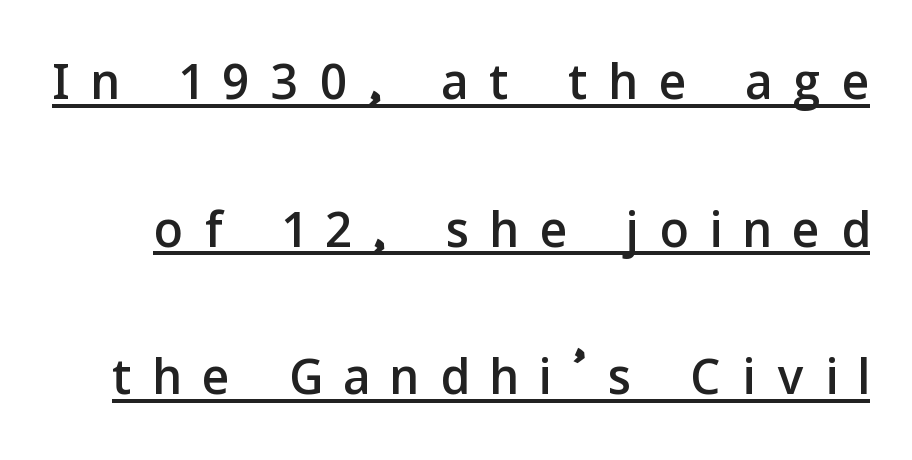
The image shows 71 px sans-serif type, upright; set loose line spacing (2.08x), unusually wide letter spacing (+0.32 em), underlined; low stroke contrast and a medium x-height.
